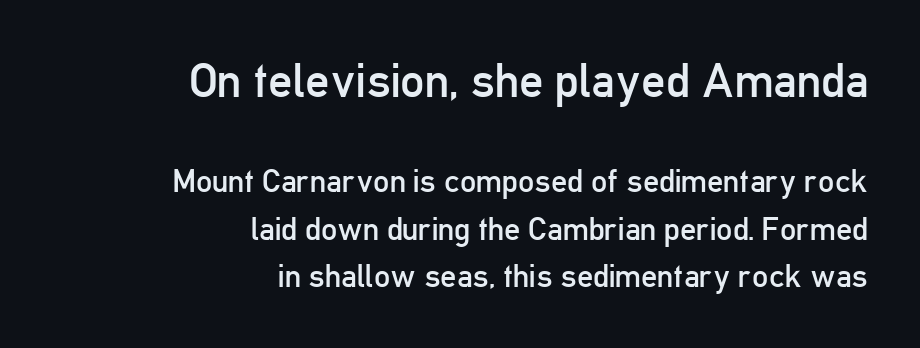
Style check: upright. The block of text has a typical density, with ordinary space between rows. The text was rendered using a sans face with plain stroke endings. The paragraph has a hard right edge and a soft left edge.
